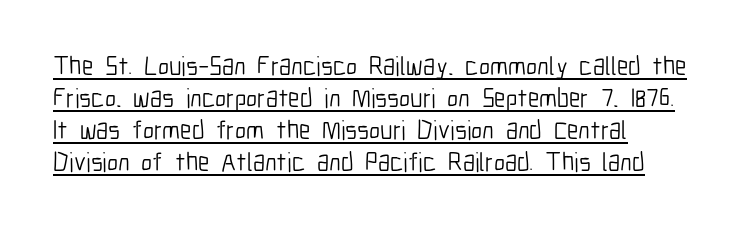
The specimen includes a rule beneath the text block's lines. Horizontally, the lines are justified to the leading edge only. How are the letters spaced? Ordinarily, with no added tracking. Letters have the restrained weight of plain body copy at most.
